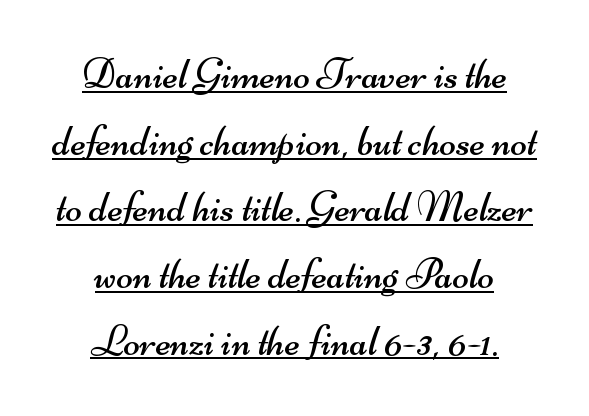
Q: Is the text bold? A: No.
Q: Is the typeface a serif or a sans-serif typeface? A: Sans-serif.
Q: Is the text underlined? A: Yes.
Q: How is the paragraph aligned? A: Centered.
Q: Is the spacing between letters normal or unusually wide? A: Normal.
Q: Is the spacing between lines tight, normal or loose? A: Normal.
Q: Width (condensed, normal, or wide)? A: Wide.
Q: Stroke contrast? A: Medium.
Q: x-height? A: Small.
Q: Monospaced? A: No.
